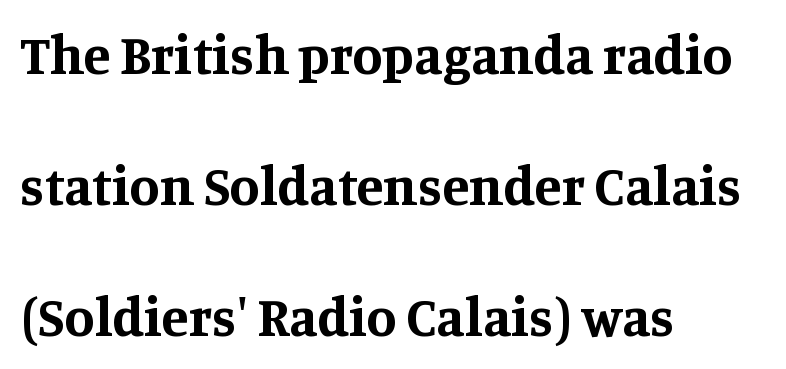
The lines in this sample share a left origin and differ only in where they stop. The glyphs are unaccompanied by any horizontal stroke below them. These words are printed bold, with thick strokes throughout. The space between consecutive lines is lavish. Students, note that the glyphs here touch the page at normal intervals.
